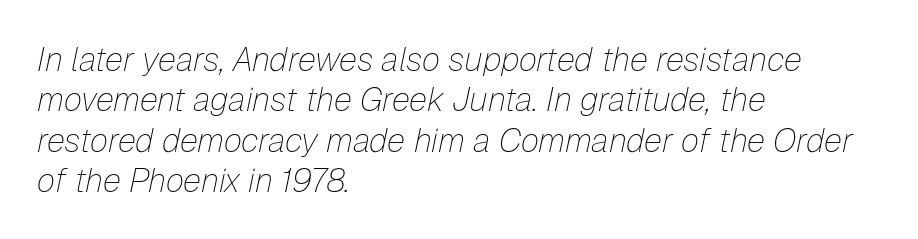
Weight: in the light-to-regular range. The letterforms sit shoulder to shoulder at normal distance. Typeset ragged right — the left edge is the straight one. Is this a fixed-width face? No — the glyphs have proportional, varying widths.
